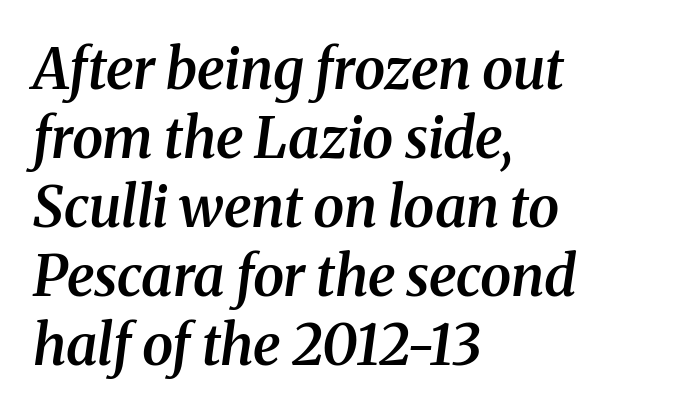
{"serif": "yes", "italic": "yes", "lean": "right", "slant_degrees": 8, "bold": "semi", "weight": "semibold", "width": "normal", "stroke_contrast": "medium", "x_height": "medium", "monospaced": "no", "underline": "no", "align": "left", "line_spacing_ratio": 1.23, "letter_spacing": "normal", "letter_spacing_em": 0.0, "glyph_px": 56}
